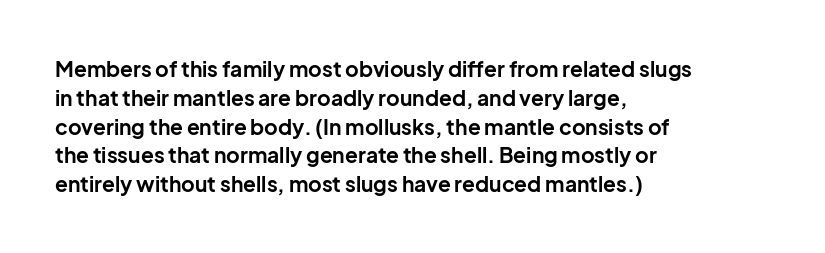
Leftover space on each line is placed entirely after the last word. The baseline area is clear. Tracking value appears to be zero — textbook default spacing. Is the type bold? Yes — the strokes are clearly thick and heavy.
